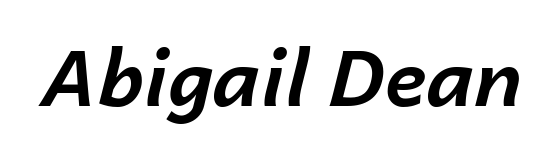
{"italic": "yes", "lean": "right", "slant_degrees": 14, "bold": "yes", "weight": "bold", "width": "normal", "stroke_contrast": "low", "x_height": "medium", "monospaced": "no", "underline": "no", "letter_spacing": "normal", "letter_spacing_em": 0.0, "glyph_px": 78}
